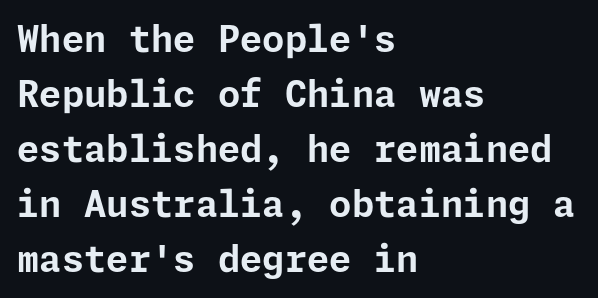
{"serif": "no", "italic": "no", "bold": "yes", "weight": "bold", "width": "normal", "stroke_contrast": "low", "x_height": "medium", "underline": "no", "align": "left", "line_spacing": "normal", "line_spacing_ratio": 1.53, "letter_spacing": "normal", "letter_spacing_em": 0.0, "glyph_px": 36}
